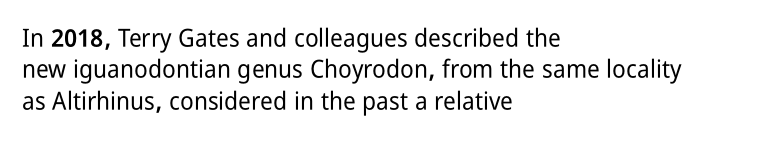
{"italic": "no", "underline": "no", "align": "left", "line_spacing": "normal", "line_spacing_ratio": 1.26, "letter_spacing": "normal", "letter_spacing_em": 0.0, "glyph_px": 25}
